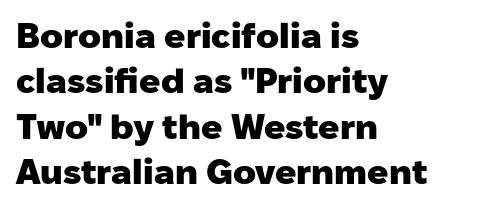
{"serif": "no", "italic": "no", "bold": "yes", "weight": "heavy", "width": "normal", "stroke_contrast": "low", "x_height": "medium", "monospaced": "no", "underline": "no", "align": "left", "line_spacing": "normal", "line_spacing_ratio": 1.3, "letter_spacing": "normal", "letter_spacing_em": 0.0, "glyph_px": 35}
